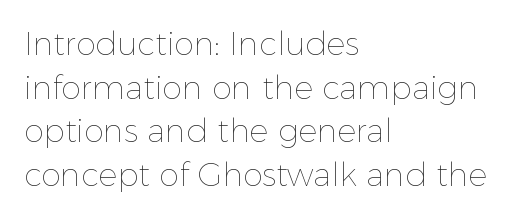
Q: Is the text bold? A: No.
Q: Is the text italic (slanted)? A: No, it is upright.
Q: Is the text underlined? A: No.
Q: How is the paragraph aligned? A: Left-aligned.
Q: Is the spacing between letters normal or unusually wide? A: Normal.
Q: Is the spacing between lines tight, normal or loose? A: Normal.
Q: Width (condensed, normal, or wide)? A: Normal.
Q: x-height? A: Medium.
Q: Monospaced? A: No.
